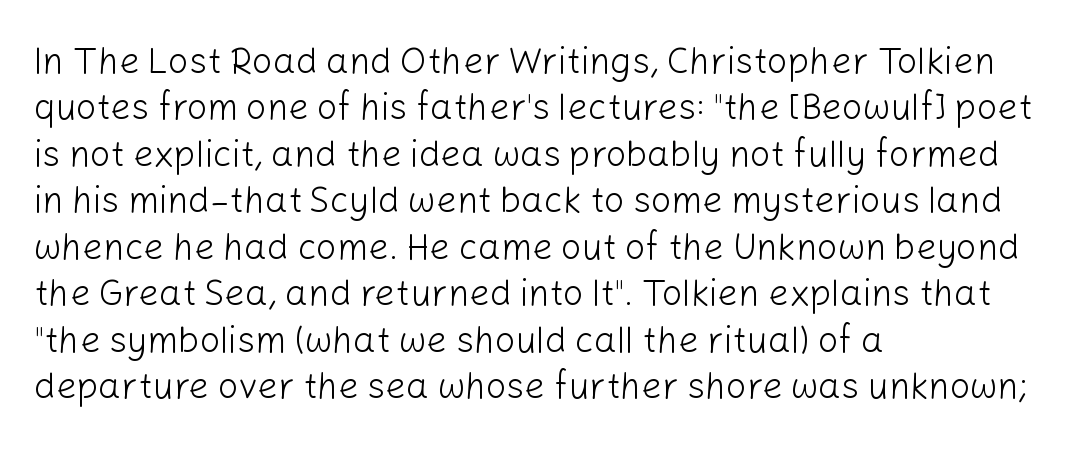
Q: Is the text bold? A: No.
Q: Is the text italic (slanted)? A: No, it is upright.
Q: Is the typeface a serif or a sans-serif typeface? A: Sans-serif.
Q: Is the text underlined? A: No.
Q: How is the paragraph aligned? A: Left-aligned.
Q: Is the spacing between letters normal or unusually wide? A: Normal.
Q: Is the spacing between lines tight, normal or loose? A: Normal.
Q: Width (condensed, normal, or wide)? A: Normal.
Q: Stroke contrast? A: Low.
Q: x-height? A: Medium.
Q: Monospaced? A: No.
